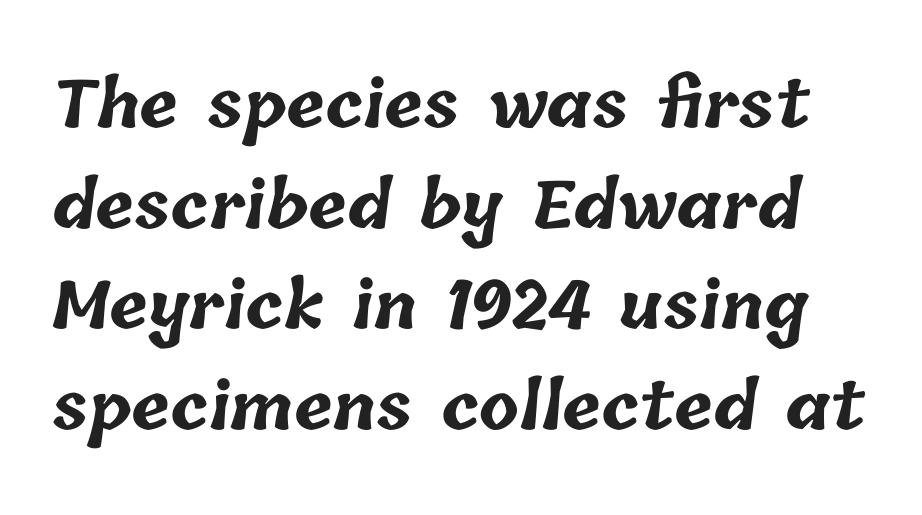
The image shows 65 px bold type; set normal line spacing (1.55x), normal letter spacing, not underlined; low stroke contrast and a medium x-height.
